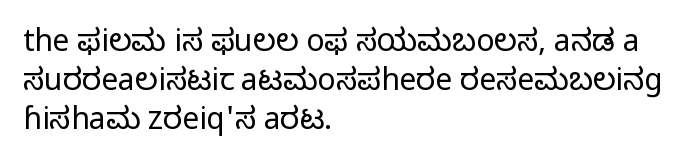
The image shows 30 px regular-weight sans-serif type, upright; set left-aligned, normal line spacing (1.3x), normal letter spacing, not underlined; low stroke contrast and a medium x-height.
